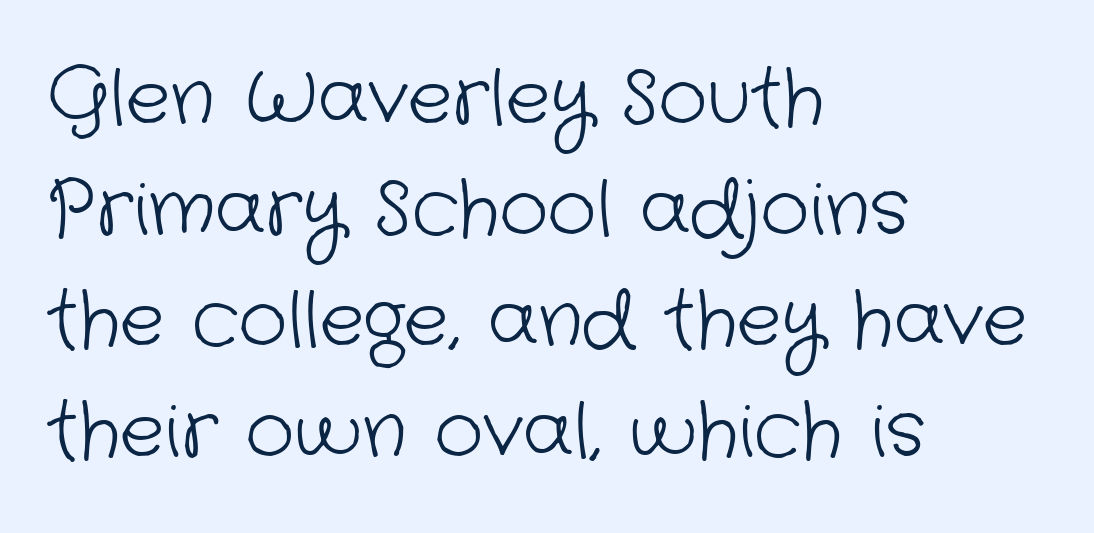
{"serif": "no", "bold": "no", "weight": "light", "width": "normal", "stroke_contrast": "low", "x_height": "medium", "monospaced": "no", "underline": "no", "align": "left", "line_spacing": "normal", "line_spacing_ratio": 1.48, "letter_spacing": "normal", "letter_spacing_em": 0.0, "glyph_px": 75}
